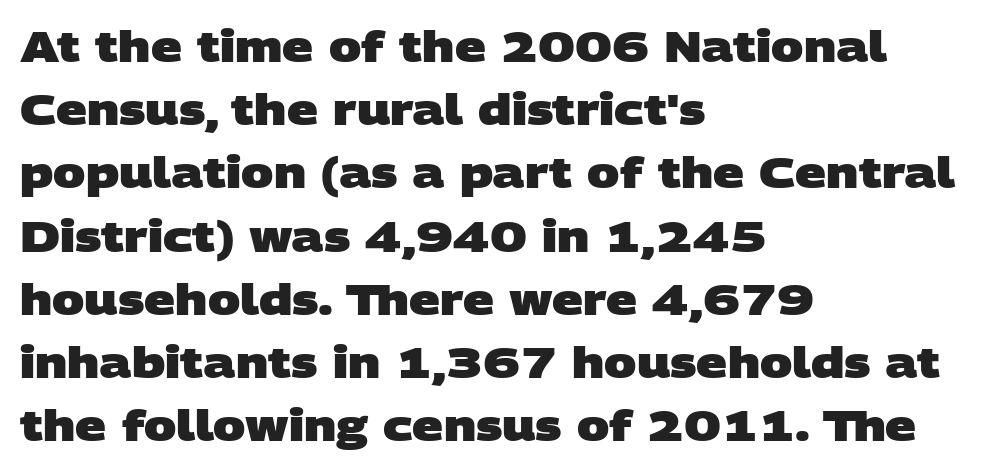
The letters advance in unequal steps, a hallmark of proportional type. These words are printed bold, with thick strokes throughout. Has an underline been added? It has not. Baseline-to-baseline distance is the conventional proportion of letter height. A typesetter would label this face a sans.
